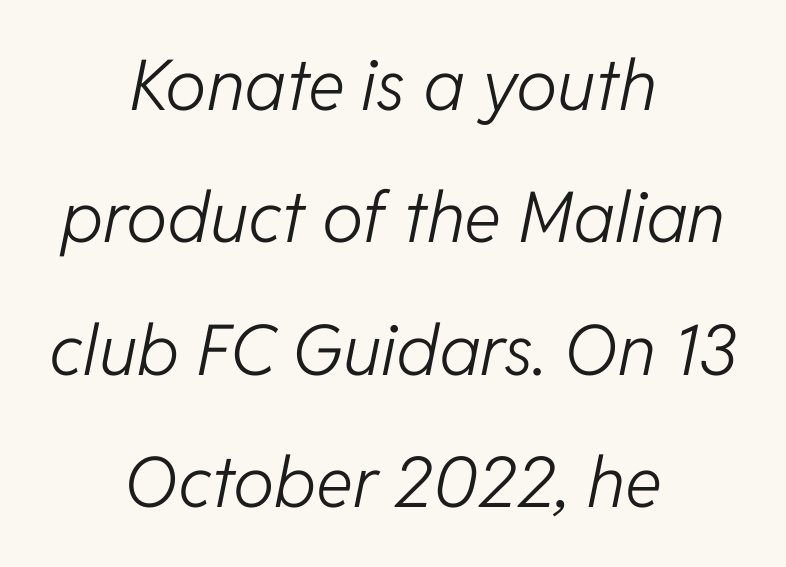
A typesetter would call this proportional, since set widths differ per character. Caption: standard tracking, unaltered. Designer's note — italics engaged. Quick note: underline off.
